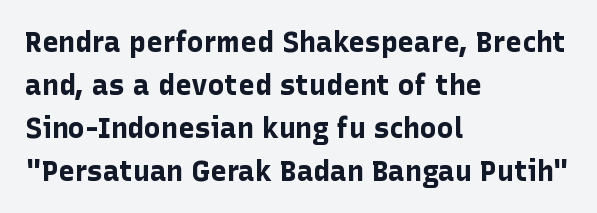
{"serif": "no", "italic": "no", "bold": "yes", "weight": "bold", "width": "normal", "stroke_contrast": "low", "x_height": "medium", "monospaced": "no", "underline": "no", "align": "left", "line_spacing": "normal", "line_spacing_ratio": 1.53, "letter_spacing": "normal", "letter_spacing_em": 0.0, "glyph_px": 28}
